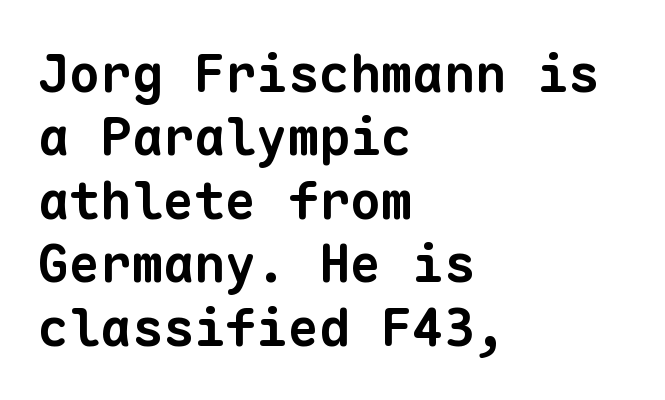
Q: Is the text bold? A: Yes.
Q: Is the typeface a serif or a sans-serif typeface? A: Sans-serif.
Q: Is the text underlined? A: No.
Q: How is the paragraph aligned? A: Left-aligned.
Q: Is the spacing between letters normal or unusually wide? A: Normal.
Q: Width (condensed, normal, or wide)? A: Normal.
Q: Stroke contrast? A: Low.
Q: x-height? A: Medium.
Q: Monospaced? A: Yes.
